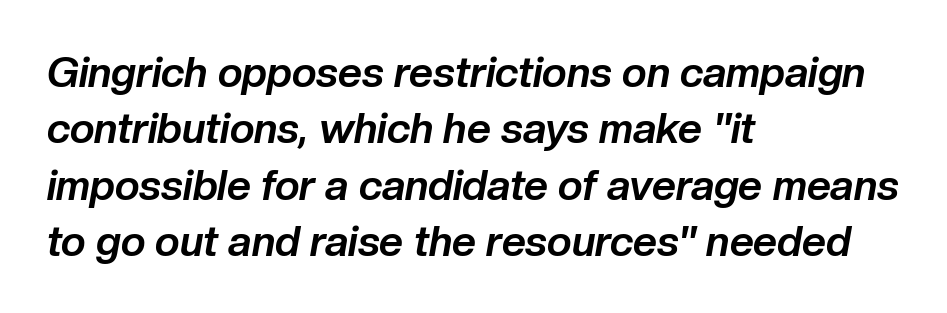
Q: Is the text bold? A: Yes.
Q: Is the text italic (slanted)? A: Yes, it leans right by about 10 degrees.
Q: Is the text underlined? A: No.
Q: How is the paragraph aligned? A: Left-aligned.
Q: Is the spacing between letters normal or unusually wide? A: Normal.
Q: Is the spacing between lines tight, normal or loose? A: Normal.
Q: Width (condensed, normal, or wide)? A: Normal.
Q: Stroke contrast? A: Low.
Q: x-height? A: Medium.
Q: Monospaced? A: No.
